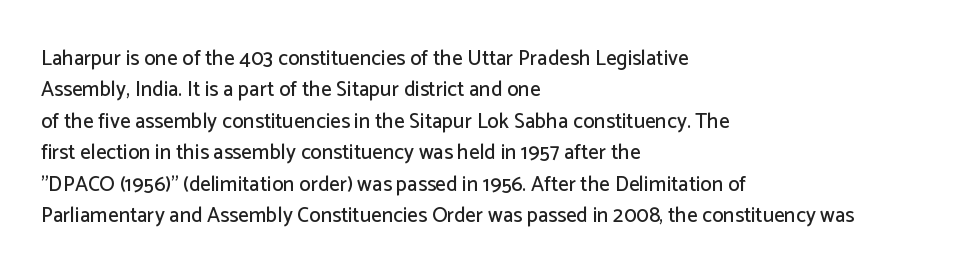
The image shows 21 px text type, upright; set left-aligned, normal line spacing (1.5x), normal letter spacing, not underlined.
